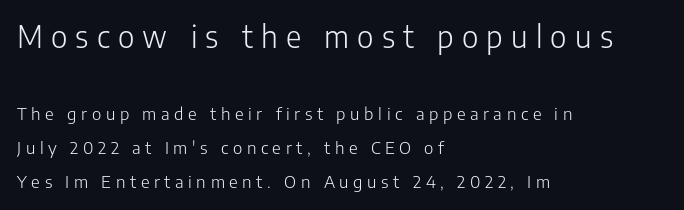
Q: Is the text bold? A: No.
Q: Is the text italic (slanted)? A: No, it is upright.
Q: Is the typeface a serif or a sans-serif typeface? A: Sans-serif.
Q: Is the text underlined? A: No.
Q: How is the paragraph aligned? A: Left-aligned.
Q: Is the spacing between letters normal or unusually wide? A: Unusually wide.
Q: Is the spacing between lines tight, normal or loose? A: Loose.
Q: Which block of text is set in a larger size, the first (top) or the second (bottom)? A: The first (top) one.
Q: Width (condensed, normal, or wide)? A: Normal.
Q: Stroke contrast? A: Low.
Q: x-height? A: Medium.
Q: Monospaced? A: No.
